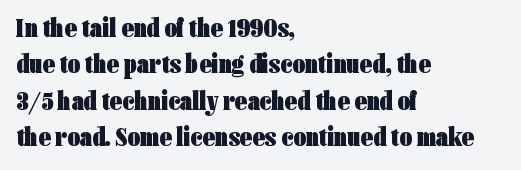
The image shows 27 px bold type, upright; set left-aligned, normal line spacing (1.35x), normal letter spacing, not underlined.
